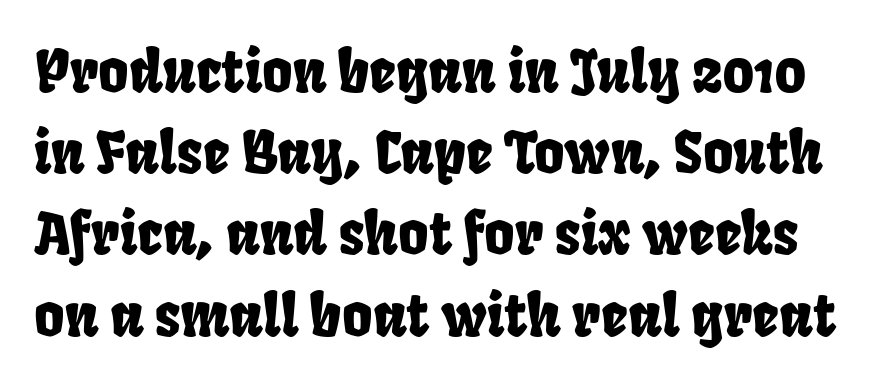
{"serif": "no", "width": "condensed", "stroke_contrast": "low", "x_height": "large", "monospaced": "no", "underline": "no", "line_spacing": "normal", "line_spacing_ratio": 1.4, "letter_spacing": "normal", "letter_spacing_em": 0.0, "glyph_px": 58}
